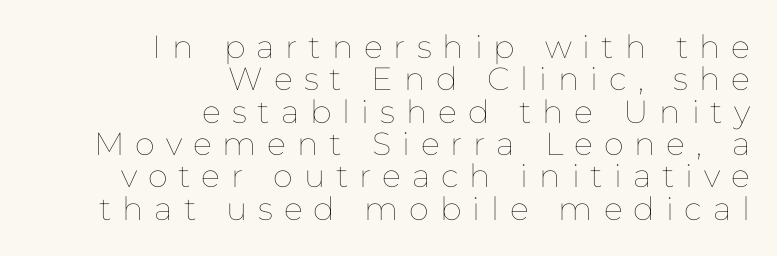
Q: Is the text bold? A: No.
Q: Is the text italic (slanted)? A: No, it is upright.
Q: Is the text underlined? A: No.
Q: How is the paragraph aligned? A: Right-aligned.
Q: Is the spacing between letters normal or unusually wide? A: Unusually wide.
Q: Is the spacing between lines tight, normal or loose? A: Tight.
Q: Width (condensed, normal, or wide)? A: Normal.
Q: Stroke contrast? A: Low.
Q: x-height? A: Medium.
Q: Monospaced? A: No.
